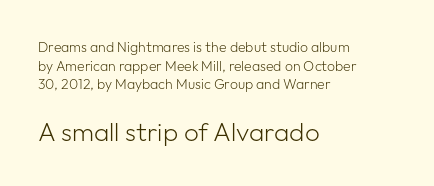
Q: Is the text bold? A: No.
Q: Is the text italic (slanted)? A: No, it is upright.
Q: Is the text underlined? A: No.
Q: How is the paragraph aligned? A: Left-aligned.
Q: Is the spacing between letters normal or unusually wide? A: Normal.
Q: Is the spacing between lines tight, normal or loose? A: Normal.
Q: Which block of text is set in a larger size, the first (top) or the second (bottom)? A: The second (bottom) one.
